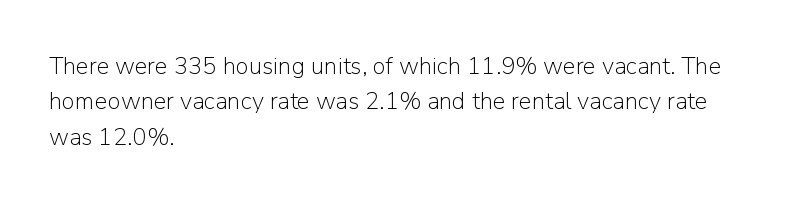
The image shows 24 px text type, upright; set left-aligned, normal line spacing (1.47x), normal letter spacing, not underlined.
